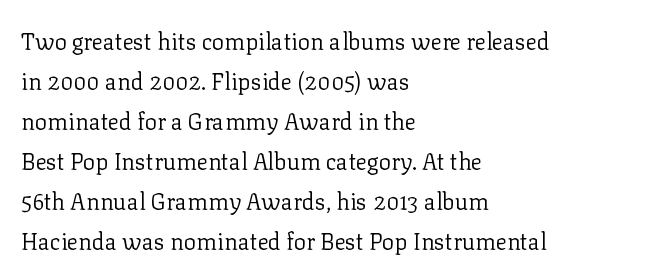
Type without underlining. Characters remain perfectly vertical along every line. This reads as an unemphasized weight, regular at the heaviest. These lines stack with their left ends in a neat column.
